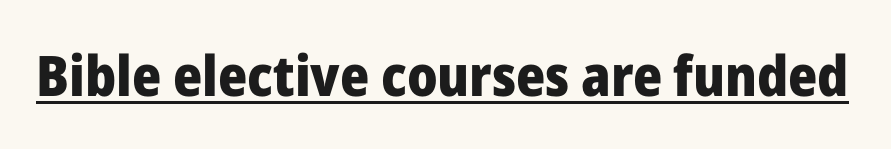
The image shows 56 px heavy sans-serif type, upright; set normal letter spacing, underlined; low stroke contrast and a medium x-height.
